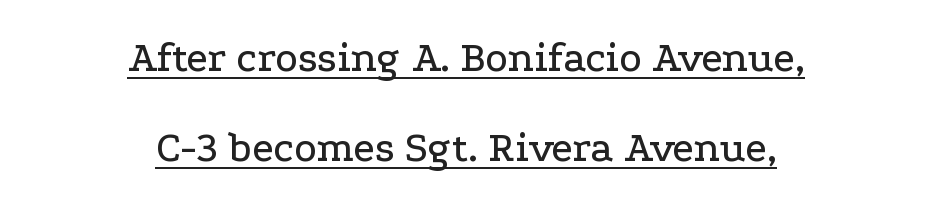
The image shows 43 px wide serif type, upright; set centered, loose line spacing (2.1x), normal letter spacing, underlined; low stroke contrast and a medium x-height.
